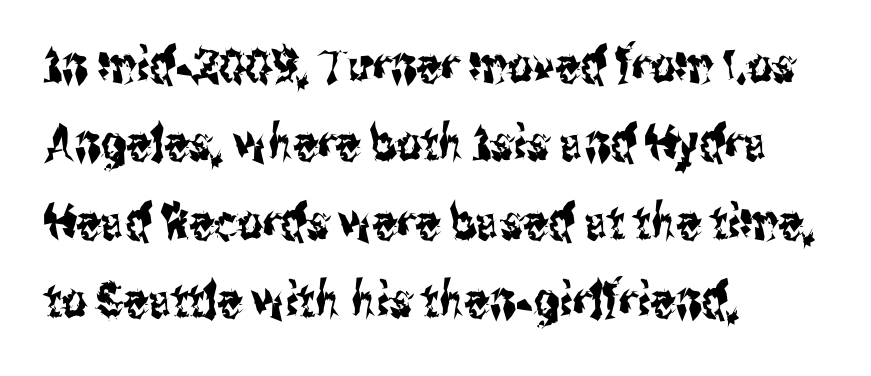
{"serif": "no", "italic": "no", "width": "condensed", "stroke_contrast": "medium", "x_height": "medium", "monospaced": "no", "underline": "no", "align": "left", "line_spacing": "normal", "line_spacing_ratio": 1.6, "letter_spacing": "normal", "letter_spacing_em": 0.0, "glyph_px": 49}
